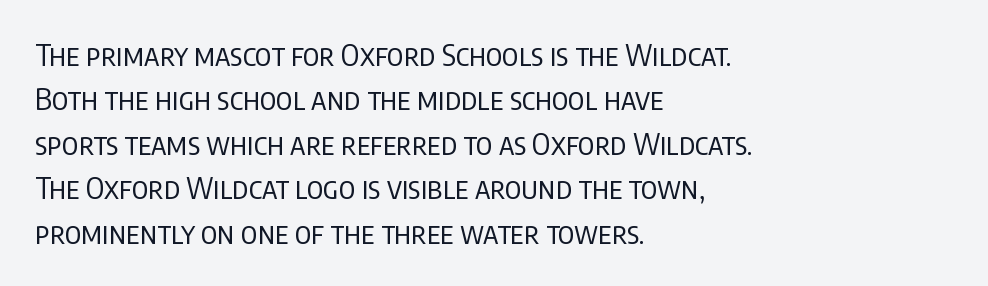
{"serif": "no", "italic": "no", "bold": "no", "weight": "regular", "width": "condensed", "stroke_contrast": "low", "x_height": "large", "monospaced": "no", "underline": "no", "align": "left", "line_spacing": "normal", "line_spacing_ratio": 1.48, "letter_spacing": "normal", "letter_spacing_em": 0.0, "glyph_px": 30}
